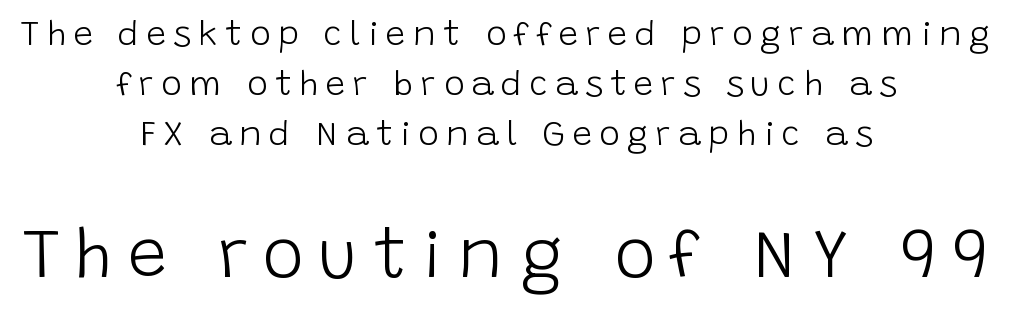
Q: Is the text bold? A: No.
Q: Is the text italic (slanted)? A: No, it is upright.
Q: Is the typeface a serif or a sans-serif typeface? A: Sans-serif.
Q: Is the text underlined? A: No.
Q: How is the paragraph aligned? A: Centered.
Q: Is the spacing between letters normal or unusually wide? A: Unusually wide.
Q: Is the spacing between lines tight, normal or loose? A: Normal.
Q: Which block of text is set in a larger size, the first (top) or the second (bottom)? A: The second (bottom) one.
Q: Width (condensed, normal, or wide)? A: Normal.
Q: Stroke contrast? A: Low.
Q: x-height? A: Large.
Q: Monospaced? A: No.
